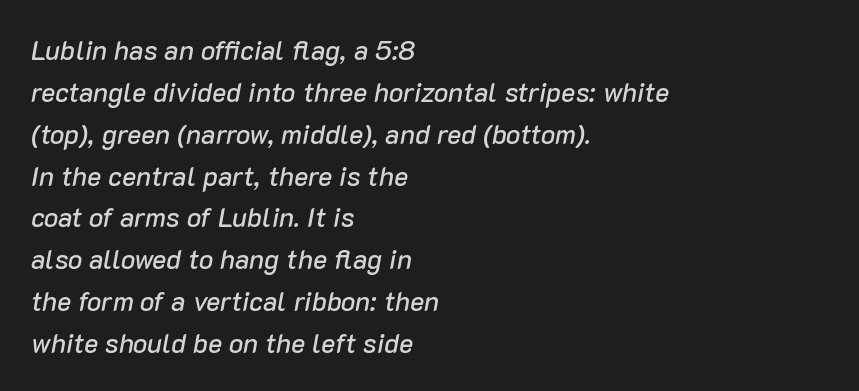
{"italic": "yes", "lean": "right", "slant_degrees": 10, "underline": "no", "align": "left", "line_spacing": "normal", "line_spacing_ratio": 1.55, "letter_spacing": "normal", "letter_spacing_em": 0.0, "glyph_px": 27}
